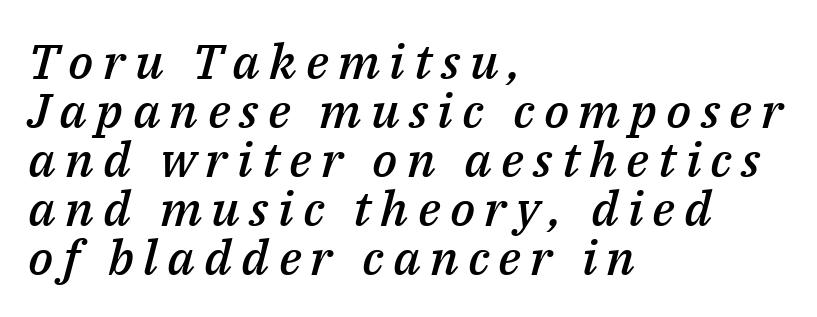
Q: Is the text bold? A: Semi-bold.
Q: Is the text italic (slanted)? A: Yes, it leans right by about 14 degrees.
Q: Is the text underlined? A: No.
Q: How is the paragraph aligned? A: Left-aligned.
Q: Is the spacing between lines tight, normal or loose? A: Tight.
Q: Width (condensed, normal, or wide)? A: Normal.
Q: Stroke contrast? A: Medium.
Q: x-height? A: Medium.
Q: Monospaced? A: No.
